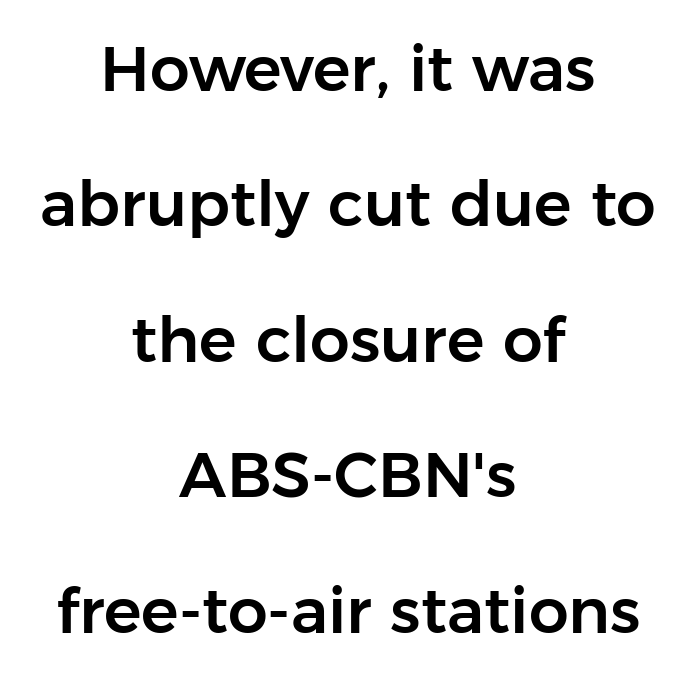
Q: Is the text italic (slanted)? A: No, it is upright.
Q: Is the typeface a serif or a sans-serif typeface? A: Sans-serif.
Q: Is the text underlined? A: No.
Q: How is the paragraph aligned? A: Centered.
Q: Is the spacing between letters normal or unusually wide? A: Normal.
Q: Is the spacing between lines tight, normal or loose? A: Loose.
Q: Width (condensed, normal, or wide)? A: Normal.
Q: Stroke contrast? A: Low.
Q: x-height? A: Medium.
Q: Monospaced? A: No.
